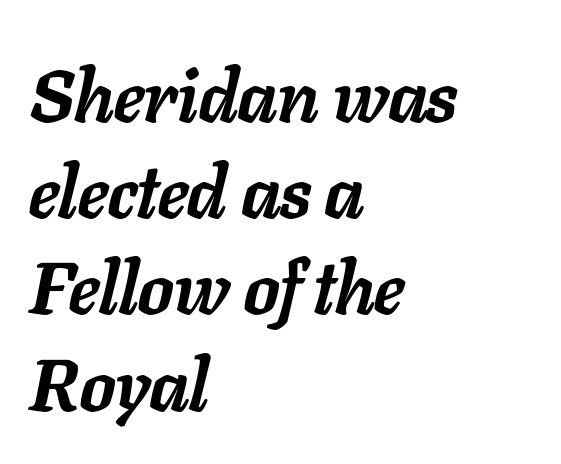
{"italic": "yes", "lean": "right", "slant_degrees": 11, "bold": "yes", "weight": "semibold", "width": "normal", "stroke_contrast": "low", "x_height": "medium", "monospaced": "no", "underline": "no", "align": "left", "line_spacing": "normal", "line_spacing_ratio": 1.3, "letter_spacing": "normal", "letter_spacing_em": 0.0, "glyph_px": 74}
